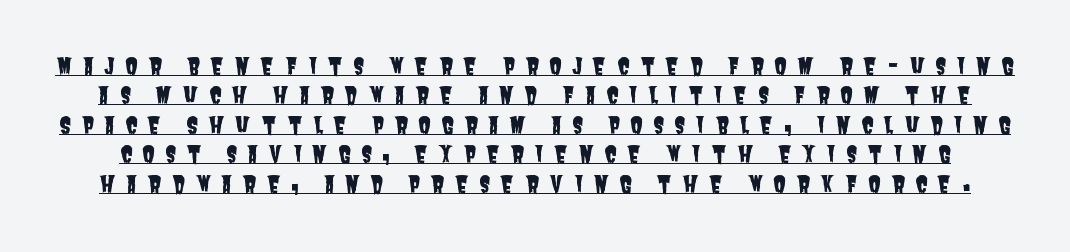
The image shows 23 px text type; set normal line spacing (1.28x), unusually wide letter spacing (+0.44 em), underlined.
